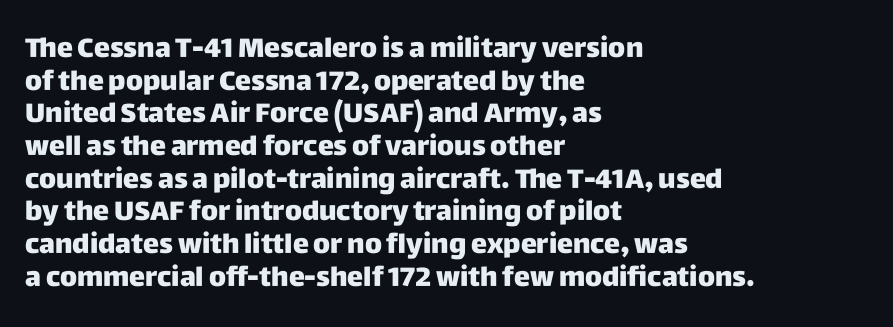
Q: Is the text bold? A: Yes.
Q: Is the text italic (slanted)? A: No, it is upright.
Q: Is the text underlined? A: No.
Q: How is the paragraph aligned? A: Left-aligned.
Q: Is the spacing between letters normal or unusually wide? A: Normal.
